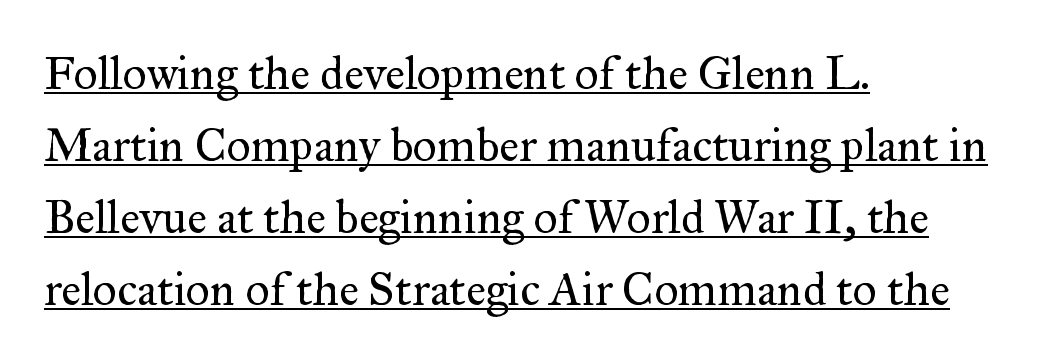
Q: Is the text bold? A: No.
Q: Is the text italic (slanted)? A: No, it is upright.
Q: Is the typeface a serif or a sans-serif typeface? A: Serif.
Q: Is the text underlined? A: Yes.
Q: How is the paragraph aligned? A: Left-aligned.
Q: Is the spacing between letters normal or unusually wide? A: Normal.
Q: Is the spacing between lines tight, normal or loose? A: Normal.
Q: Width (condensed, normal, or wide)? A: Normal.
Q: Stroke contrast? A: Medium.
Q: x-height? A: Small.
Q: Monospaced? A: No.
